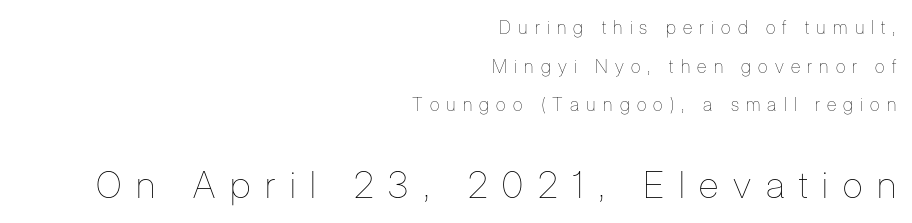
Q: Is the text bold? A: No.
Q: Is the text italic (slanted)? A: No, it is upright.
Q: Is the text underlined? A: No.
Q: How is the paragraph aligned? A: Right-aligned.
Q: Is the spacing between letters normal or unusually wide? A: Unusually wide.
Q: Is the spacing between lines tight, normal or loose? A: Loose.
Q: Which block of text is set in a larger size, the first (top) or the second (bottom)? A: The second (bottom) one.
Q: Width (condensed, normal, or wide)? A: Condensed.
Q: Stroke contrast? A: Low.
Q: x-height? A: Medium.
Q: Monospaced? A: No.
